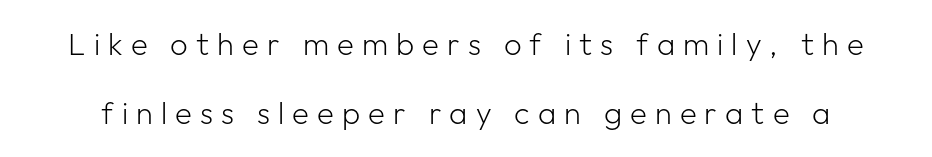
When letters stand straight like this, we call the style roman or upright. Stroke terminals: plain, sans-serif. You could only call the tracking loose — the letters float apart. The face looks like a standard text weight, possibly lighter. These lines are rendered in a variable-pitch font. Reading down the column, the eye jumps a long way to each next line.
